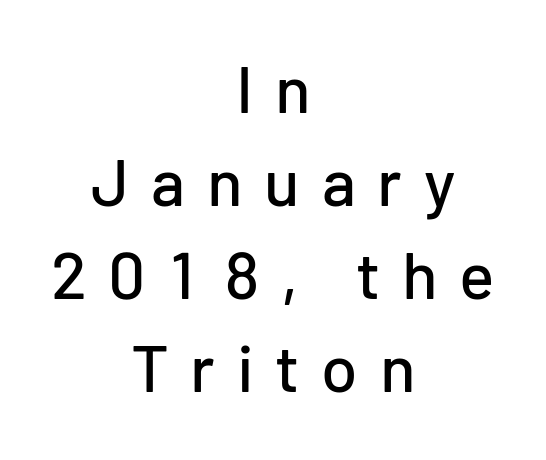
The image shows 66 px sans-serif type, upright; set centered, normal line spacing (1.41x), unusually wide letter spacing (+0.33 em), not underlined; low stroke contrast and a medium x-height.
